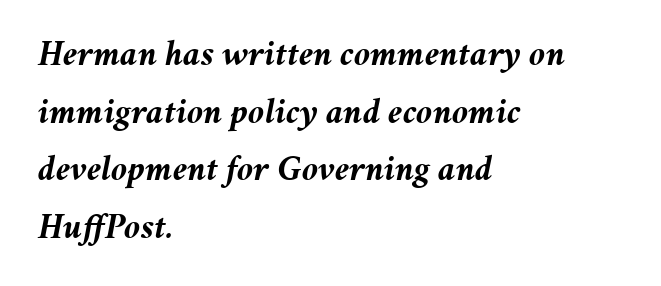
{"italic": "yes", "lean": "right", "slant_degrees": 11, "bold": "yes", "weight": "semibold", "width": "normal", "stroke_contrast": "medium", "x_height": "medium", "monospaced": "no", "underline": "no", "align": "left", "line_spacing": "normal", "line_spacing_ratio": 1.6, "letter_spacing": "normal", "letter_spacing_em": 0.0, "glyph_px": 36}
